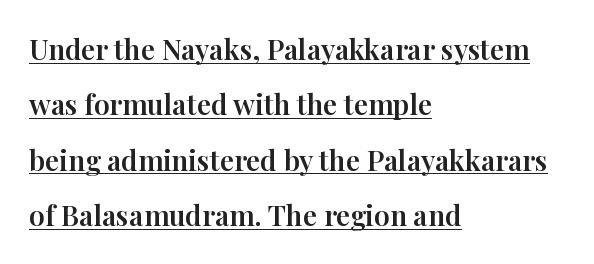
{"serif": "yes", "italic": "no", "width": "normal", "stroke_contrast": "high", "x_height": "medium", "monospaced": "no", "underline": "yes", "align": "left", "line_spacing": "loose", "line_spacing_ratio": 1.98, "letter_spacing": "normal", "letter_spacing_em": 0.0, "glyph_px": 28}
